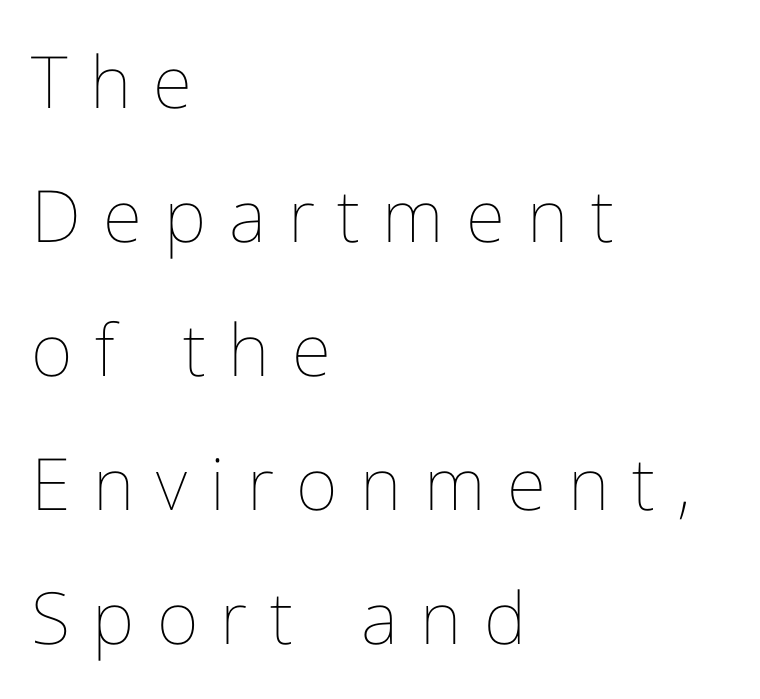
Designer's note — italics off, roman on. These lines have a slow, spaced-out rhythm from letter to letter. Weight: not bold — regular or lighter. In CSS terms this would be text-align: left. The gap between lines stays unmarked. Proportional: the letters do not fall into vertical columns.
